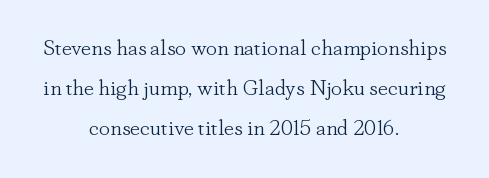
{"italic": "no", "bold": "no", "underline": "no", "align": "center", "line_spacing_ratio": 1.81, "letter_spacing": "normal", "letter_spacing_em": 0.0, "glyph_px": 22}
